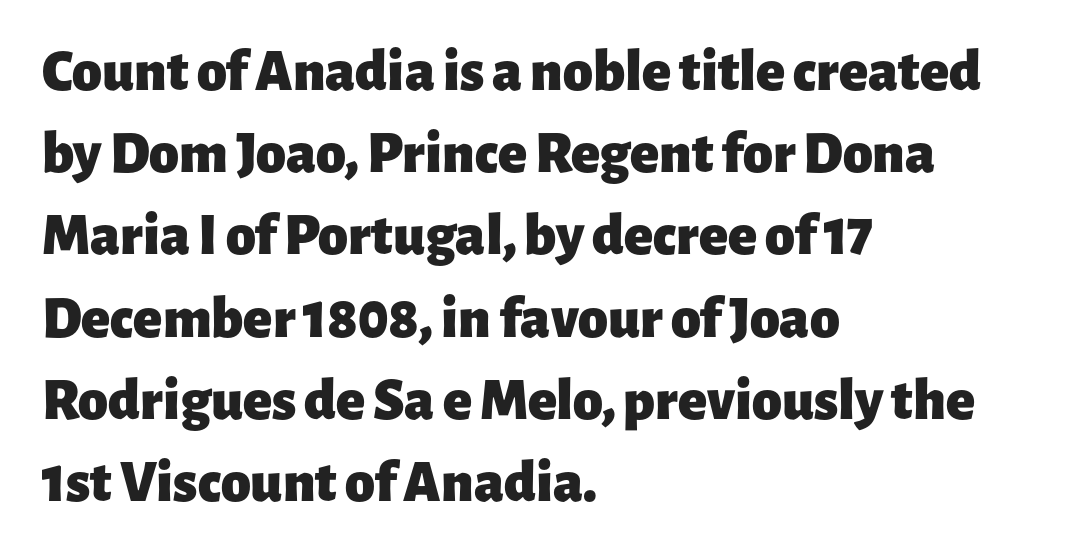
Q: Is the text bold? A: Yes.
Q: Is the text italic (slanted)? A: No, it is upright.
Q: Is the typeface a serif or a sans-serif typeface? A: Sans-serif.
Q: Is the text underlined? A: No.
Q: How is the paragraph aligned? A: Left-aligned.
Q: Is the spacing between letters normal or unusually wide? A: Normal.
Q: Is the spacing between lines tight, normal or loose? A: Normal.
Q: Width (condensed, normal, or wide)? A: Normal.
Q: Stroke contrast? A: Low.
Q: x-height? A: Medium.
Q: Monospaced? A: No.
